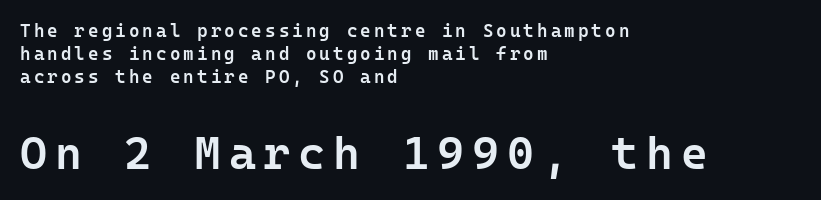
Q: Is the text bold? A: Semi-bold.
Q: Is the text italic (slanted)? A: No, it is upright.
Q: Is the typeface a serif or a sans-serif typeface? A: Sans-serif.
Q: Is the text underlined? A: No.
Q: How is the paragraph aligned? A: Left-aligned.
Q: Is the spacing between lines tight, normal or loose? A: Normal.
Q: Which block of text is set in a larger size, the first (top) or the second (bottom)? A: The second (bottom) one.
Q: Width (condensed, normal, or wide)? A: Normal.
Q: Stroke contrast? A: Low.
Q: x-height? A: Medium.
Q: Monospaced? A: Yes.
